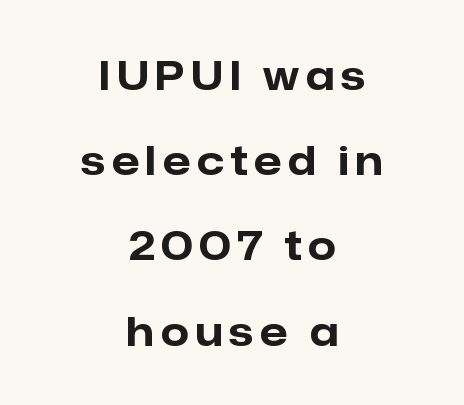
The image shows 40 px bold sans-serif type, upright; set centered, loose line spacing (2.13x), not underlined; low stroke contrast and a medium x-height.
